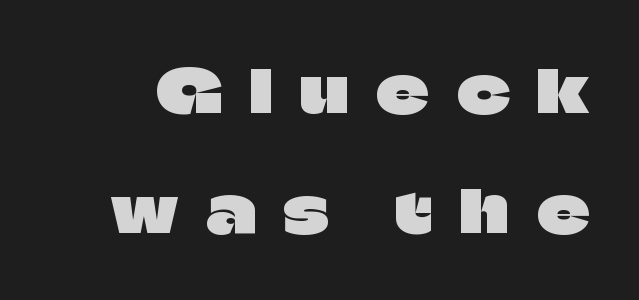
Q: Is the text italic (slanted)? A: No, it is upright.
Q: Is the typeface a serif or a sans-serif typeface? A: Sans-serif.
Q: Is the text underlined? A: No.
Q: Is the spacing between letters normal or unusually wide? A: Unusually wide.
Q: Is the spacing between lines tight, normal or loose? A: Loose.
Q: Width (condensed, normal, or wide)? A: Normal.
Q: Stroke contrast? A: Low.
Q: x-height? A: Large.
Q: Monospaced? A: No.
